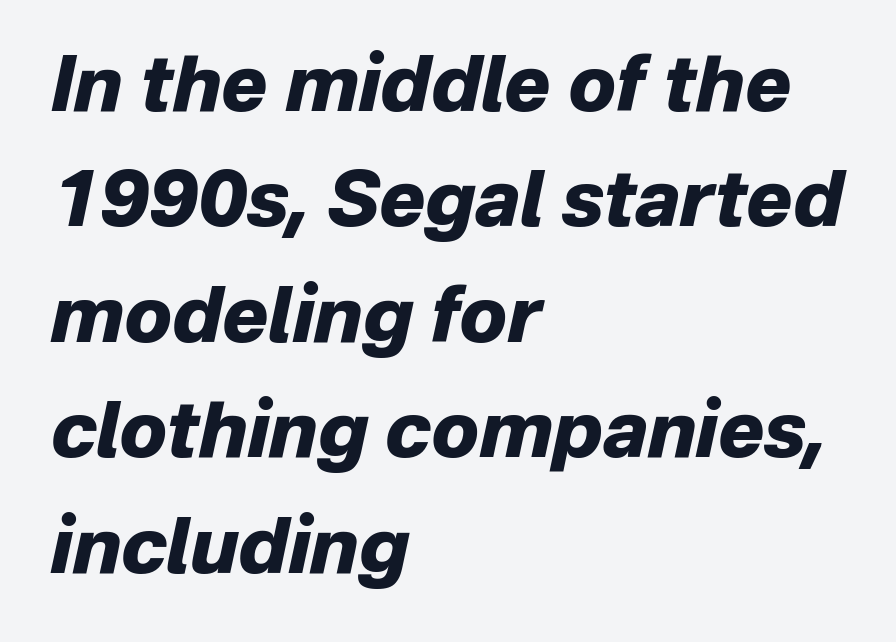
The image shows 77 px heavy type, italic (leaning right); set left-aligned, normal line spacing (1.5x), normal letter spacing, not underlined; low stroke contrast and a medium x-height.
